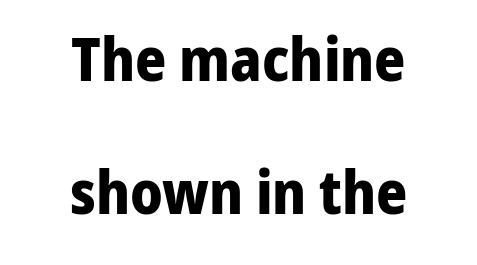
{"serif": "no", "italic": "no", "bold": "yes", "weight": "bold", "width": "normal", "stroke_contrast": "low", "x_height": "medium", "monospaced": "no", "underline": "no", "align": "center", "line_spacing": "loose", "line_spacing_ratio": 2.22, "letter_spacing": "normal", "letter_spacing_em": 0.0, "glyph_px": 60}
